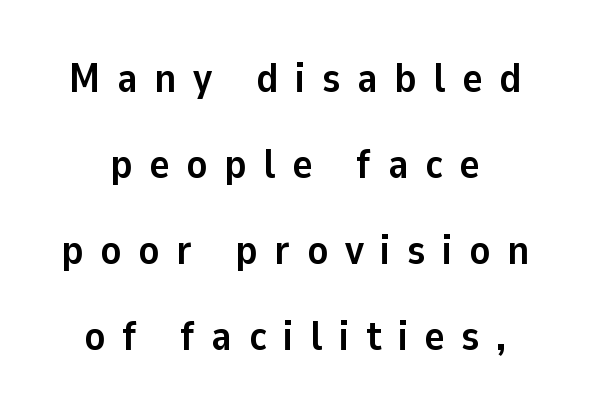
{"serif": "no", "italic": "no", "bold": "yes", "weight": "semibold", "width": "normal", "stroke_contrast": "low", "x_height": "medium", "monospaced": "no", "underline": "no", "line_spacing": "loose", "line_spacing_ratio": 2.05, "letter_spacing": "wide", "letter_spacing_em": 0.4, "glyph_px": 42}
